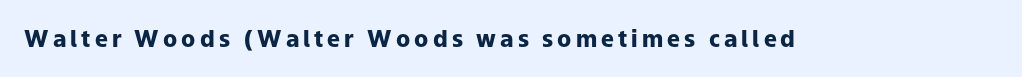
The image shows 23 px bold type, upright; set not underlined.
